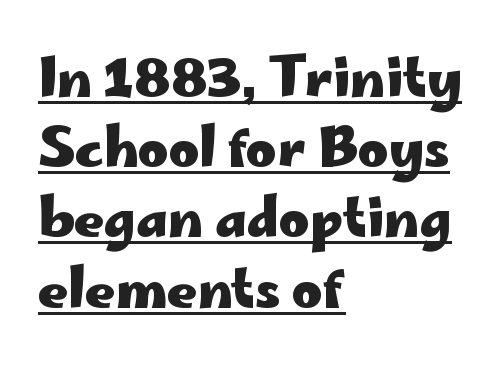
The image shows 52 px heavy, wide sans-serif type, upright; set left-aligned, normal line spacing (1.35x), normal letter spacing, underlined; low stroke contrast and a small x-height.
